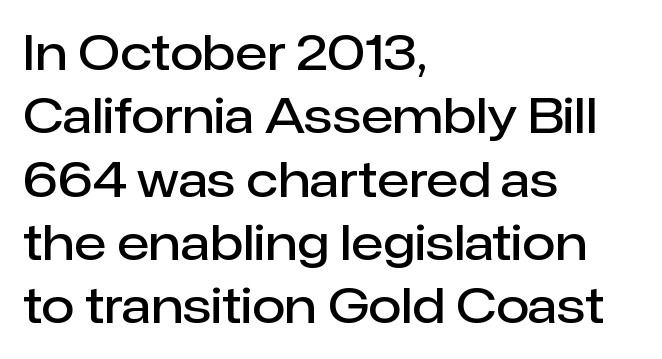
{"serif": "no", "italic": "no", "bold": "semi", "weight": "semibold", "width": "normal", "stroke_contrast": "low", "x_height": "medium", "monospaced": "no", "underline": "no", "align": "left", "line_spacing": "normal", "line_spacing_ratio": 1.32, "letter_spacing": "normal", "letter_spacing_em": 0.0, "glyph_px": 48}
